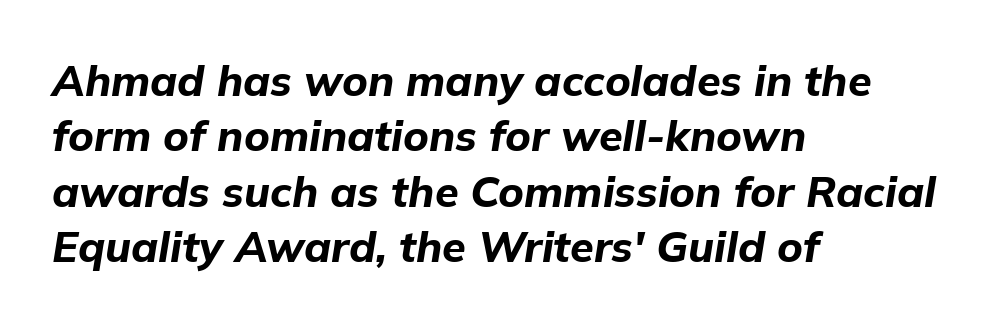
Q: Is the text bold? A: Yes.
Q: Is the text italic (slanted)? A: Yes, it leans right by about 9 degrees.
Q: Is the text underlined? A: No.
Q: How is the paragraph aligned? A: Left-aligned.
Q: Is the spacing between letters normal or unusually wide? A: Normal.
Q: Is the spacing between lines tight, normal or loose? A: Normal.
Q: Width (condensed, normal, or wide)? A: Normal.
Q: Stroke contrast? A: Low.
Q: x-height? A: Medium.
Q: Monospaced? A: No.
